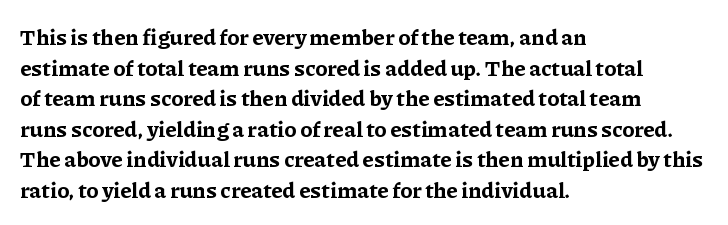
If you drew a line through each stem, it would be perfectly vertical. A normal amount of white space separates one row of letters from the next. Unmarked baselines from the first word to the last. Pretty heavy lettering here — definitely bold. The paragraph has a hard left edge and a soft right edge. These lines keep a tight, regular rhythm from letter to letter.
